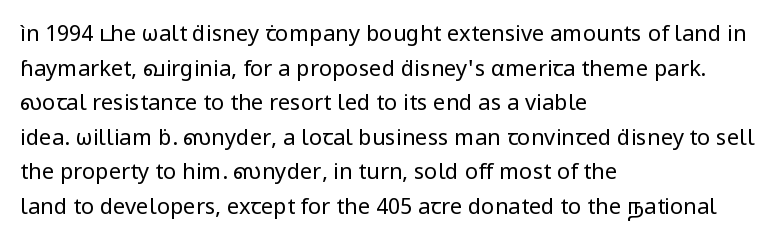
Q: Is the text bold? A: No.
Q: Is the text italic (slanted)? A: No, it is upright.
Q: Is the text underlined? A: No.
Q: How is the paragraph aligned? A: Left-aligned.
Q: Is the spacing between letters normal or unusually wide? A: Normal.
Q: Is the spacing between lines tight, normal or loose? A: Normal.
